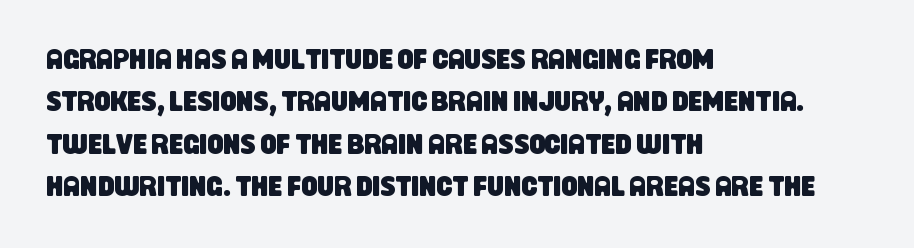
Q: Is the typeface a serif or a sans-serif typeface? A: Sans-serif.
Q: Is the text underlined? A: No.
Q: How is the paragraph aligned? A: Left-aligned.
Q: Is the spacing between letters normal or unusually wide? A: Normal.
Q: Is the spacing between lines tight, normal or loose? A: Normal.
Q: Width (condensed, normal, or wide)? A: Condensed.
Q: Stroke contrast? A: Low.
Q: x-height? A: Large.
Q: Monospaced? A: No.
